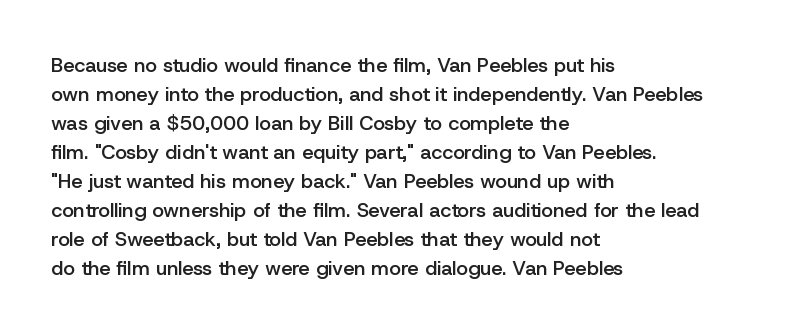
The typography opts for an upright posture over an oblique one. Descenders hang freely into open space. These lines sit exactly where default settings would place them. Stroke thickness is moderately raised; the sample reads as semibold. What stands out about the letter spacing? Nothing — it is the standard amount.
